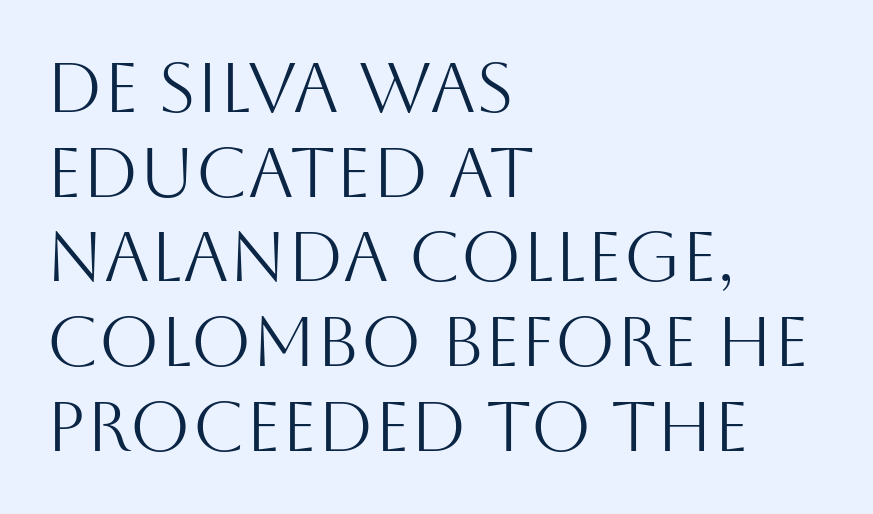
Q: Is the text bold? A: No.
Q: Is the text italic (slanted)? A: No, it is upright.
Q: Is the typeface a serif or a sans-serif typeface? A: Sans-serif.
Q: Is the text underlined? A: No.
Q: How is the paragraph aligned? A: Left-aligned.
Q: Is the spacing between letters normal or unusually wide? A: Normal.
Q: Width (condensed, normal, or wide)? A: Normal.
Q: Stroke contrast? A: Medium.
Q: x-height? A: Large.
Q: Monospaced? A: No.
